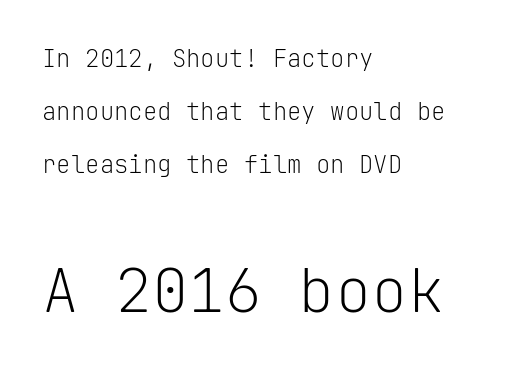
The image shows 61 px light sans-serif type, upright, monospaced; set left-aligned, loose line spacing (2.2x), normal letter spacing, not underlined; the second (bottom) block is 2.54x larger; low stroke contrast and a medium x-height.
